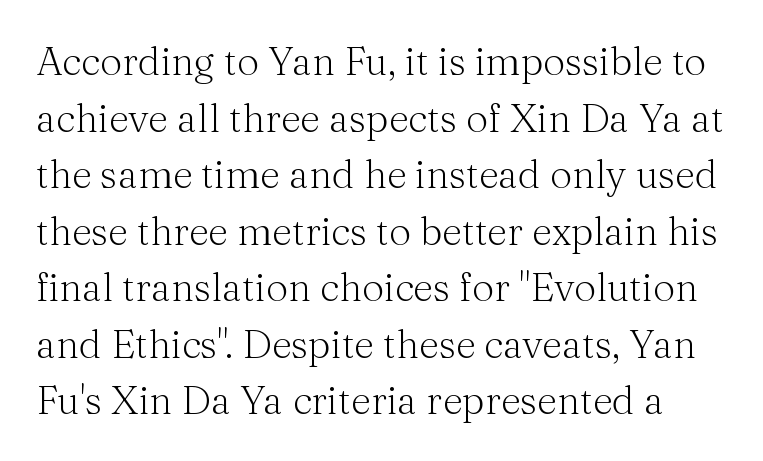
{"serif": "yes", "italic": "no", "bold": "no", "weight": "light", "width": "normal", "stroke_contrast": "medium", "x_height": "medium", "monospaced": "no", "underline": "no", "line_spacing": "normal", "line_spacing_ratio": 1.45, "letter_spacing": "normal", "letter_spacing_em": 0.0, "glyph_px": 39}
